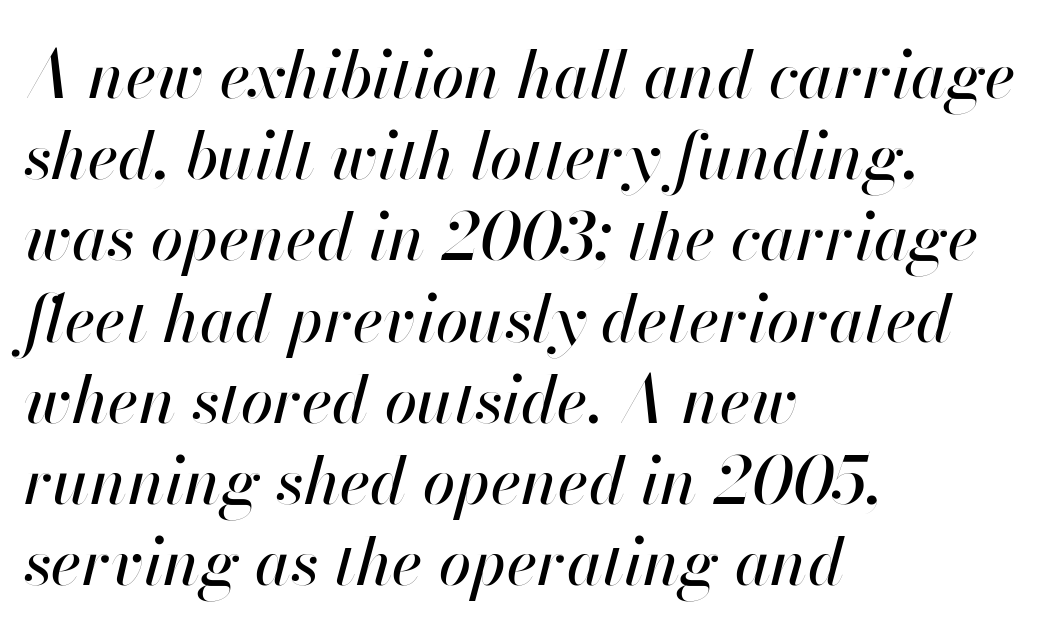
The image shows 65 px text type, italic (leaning right); set left-aligned, normal line spacing (1.25x), normal letter spacing, not underlined; high stroke contrast and a small x-height.
